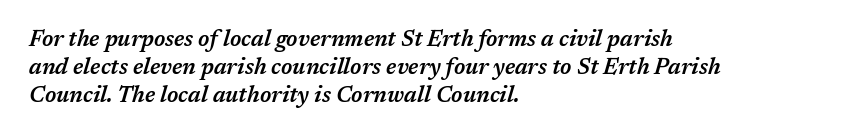
{"italic": "yes", "lean": "right", "slant_degrees": 17, "bold": "semi", "underline": "no", "align": "left", "line_spacing": "normal", "line_spacing_ratio": 1.28, "letter_spacing": "normal", "letter_spacing_em": 0.0, "glyph_px": 22}
